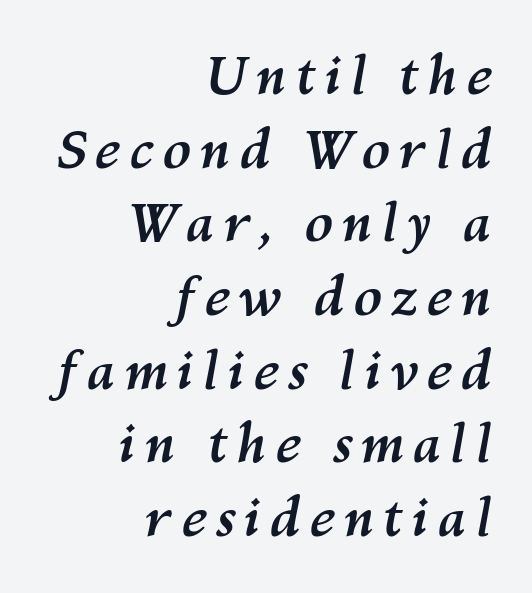
The passage shown is not underscored anywhere. A flush-right, rag-left setting is used for this passage. The face used here has the dense, thick strokes of a bold. Style check: oblique. The designer left line spacing at the default.
